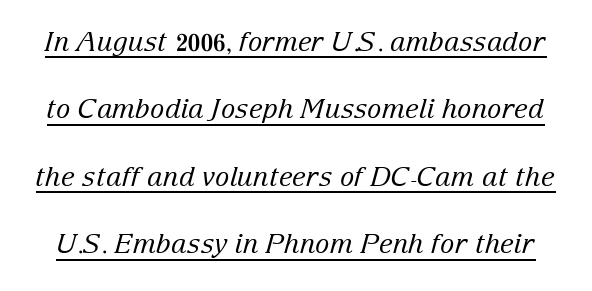
{"italic": "yes", "lean": "right", "slant_degrees": 15, "bold": "no", "underline": "yes", "line_spacing": "loose", "line_spacing_ratio": 2.5, "letter_spacing": "normal", "letter_spacing_em": 0.0, "glyph_px": 27}
